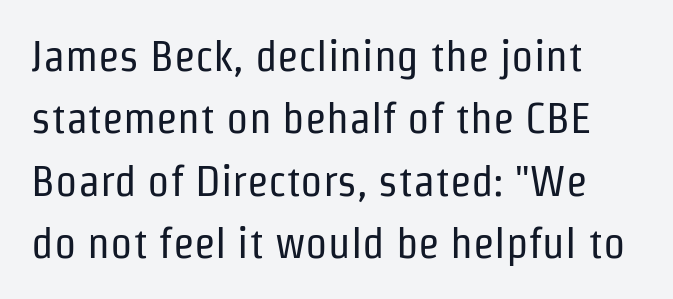
Tracking here is standard; glyphs follow each other at the usual distance. Type style note: lacks serifs. You could not count columns in this text — the font is proportionally spaced. Heft: none added — not bold.
